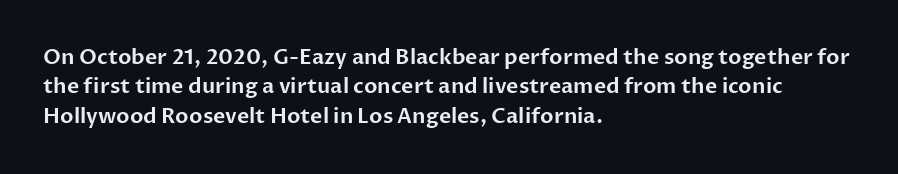
If you drew a ruler down the left edge, every line would touch it. The foot of each line stays bare and open. What's the leading like? Ordinary, nothing unusual. The axis of the letterforms is exactly vertical. Observe the ordinary spacing: letters are neighbours, not strangers.
